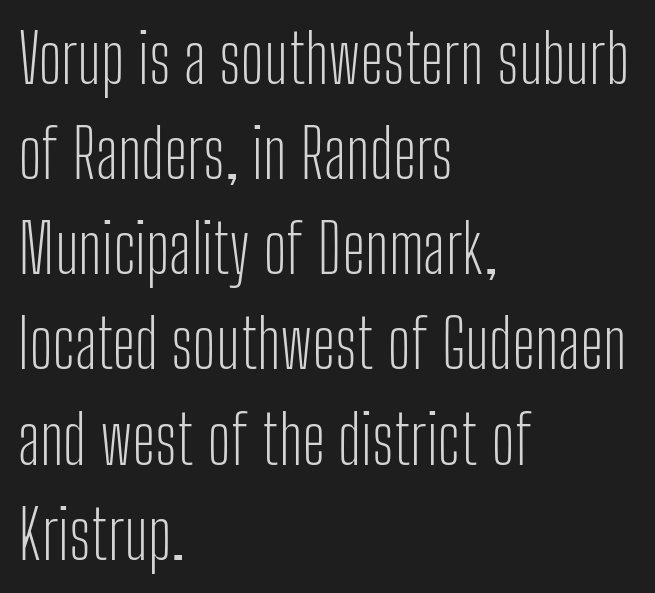
One glance says typical: line gaps are just what's usual. You could not count columns in this text — the font is proportionally spaced. Upright lettering throughout. These lines keep a tight, regular rhythm from letter to letter. The area under the type is left untouched. Casual observation: everything's shoved over to the left.
